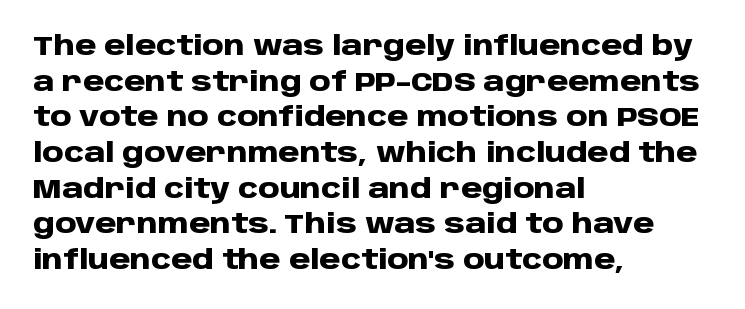
{"italic": "no", "bold": "yes", "underline": "no", "align": "left", "line_spacing": "normal", "line_spacing_ratio": 1.32, "letter_spacing": "normal", "letter_spacing_em": 0.0, "glyph_px": 27}
